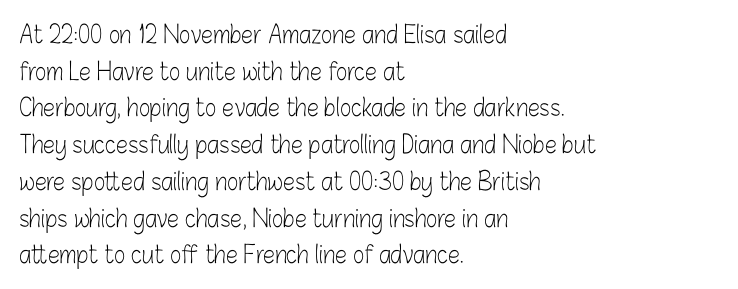
Q: Is the text bold? A: No.
Q: Is the text italic (slanted)? A: No, it is upright.
Q: Is the text underlined? A: No.
Q: How is the paragraph aligned? A: Left-aligned.
Q: Is the spacing between letters normal or unusually wide? A: Normal.
Q: Is the spacing between lines tight, normal or loose? A: Normal.
